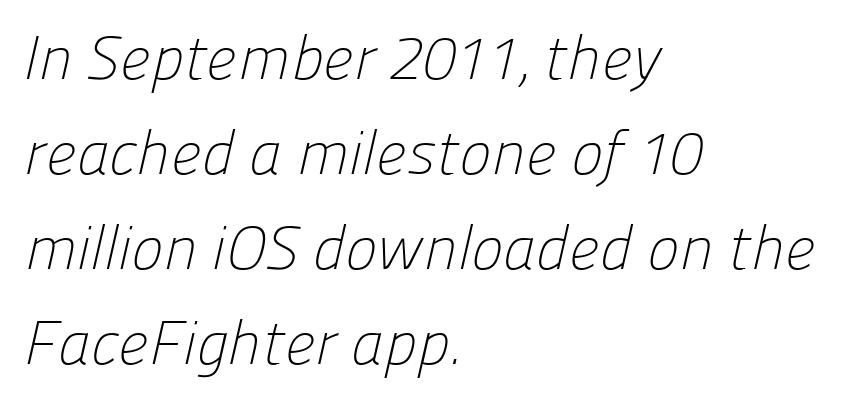
The typeface chosen for these lines omits serifs. These lines keep a tight, regular rhythm from letter to letter. The space between consecutive lines is moderate. Think of a printed novel: that variable character pitch is what you see here. Visually the block forms a straight wall on the left and a jagged coastline on the right.
